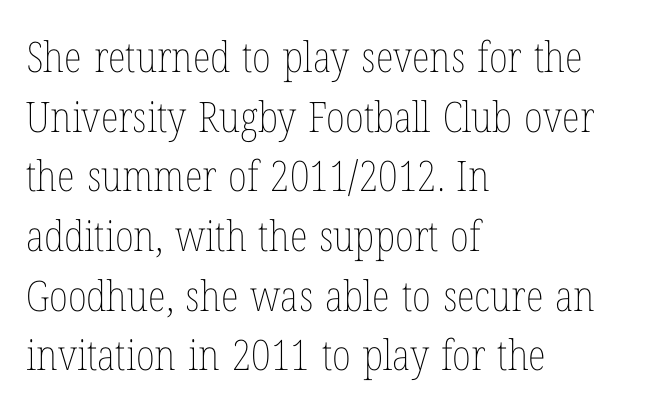
Q: Is the text bold? A: No.
Q: Is the text italic (slanted)? A: No, it is upright.
Q: Is the text underlined? A: No.
Q: How is the paragraph aligned? A: Left-aligned.
Q: Is the spacing between letters normal or unusually wide? A: Normal.
Q: Is the spacing between lines tight, normal or loose? A: Normal.
Q: Width (condensed, normal, or wide)? A: Condensed.
Q: Stroke contrast? A: Low.
Q: x-height? A: Medium.
Q: Monospaced? A: No.
